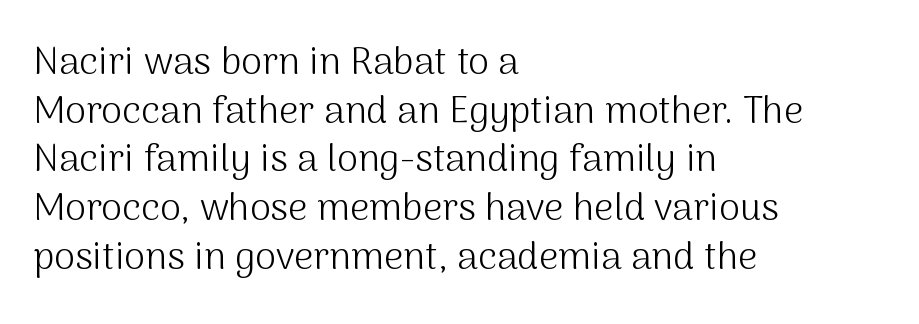
Q: Is the text bold? A: No.
Q: Is the text italic (slanted)? A: No, it is upright.
Q: Is the typeface a serif or a sans-serif typeface? A: Sans-serif.
Q: Is the text underlined? A: No.
Q: How is the paragraph aligned? A: Left-aligned.
Q: Is the spacing between letters normal or unusually wide? A: Normal.
Q: Is the spacing between lines tight, normal or loose? A: Normal.
Q: Width (condensed, normal, or wide)? A: Normal.
Q: Stroke contrast? A: Medium.
Q: x-height? A: Medium.
Q: Monospaced? A: No.
